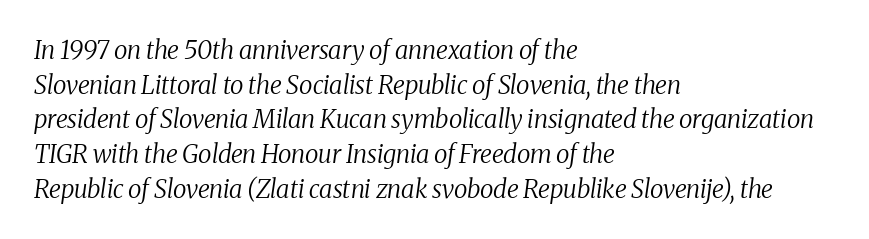
The image shows 25 px text type, italic (leaning right); set left-aligned, normal line spacing (1.39x), normal letter spacing, not underlined.
